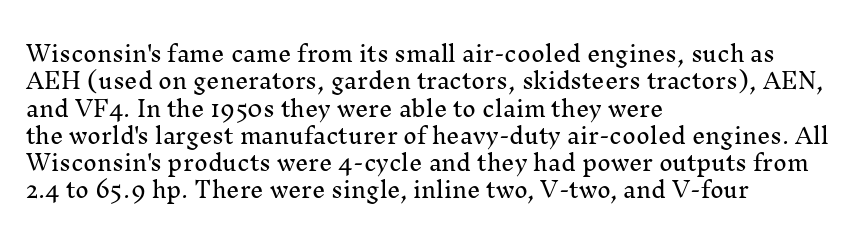
{"italic": "no", "underline": "no", "align": "left", "line_spacing": "normal", "line_spacing_ratio": 1.3, "letter_spacing": "normal", "letter_spacing_em": 0.0, "glyph_px": 21}
